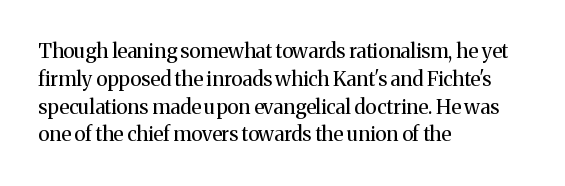
The image shows 20 px text type, upright; set left-aligned, normal line spacing (1.39x), normal letter spacing, not underlined.
